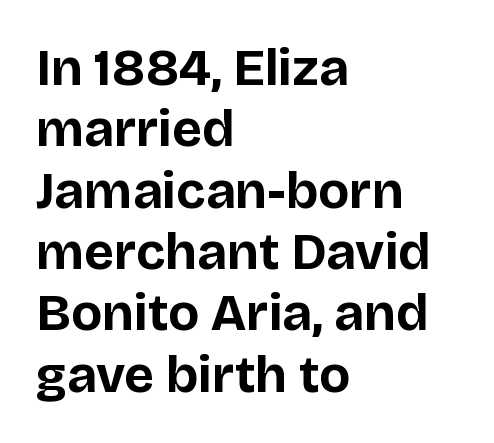
The sample has been set heavy, in full bold. Nope, no serifs anywhere on these letters. Looks like regular typesetting: each glyph gets only the width it needs. Casual observation: everything's shoved over to the left.
